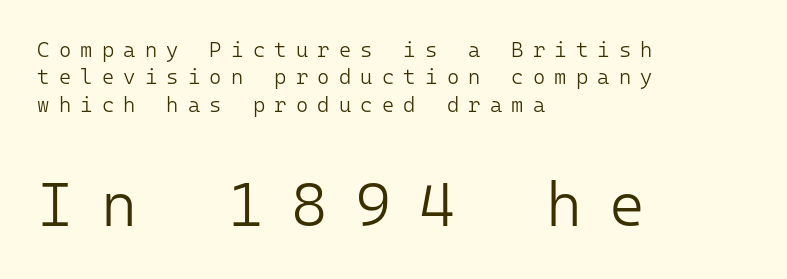
Line beginnings align vertically; line endings do not. The cut favours lightness, reaching ordinary text weight at its darkest. Of the two passages, the one underneath uses the larger point size. Descenders are the only things crossing below the line. Type style note: lacks serifs. Honestly, the row spacing looks completely unremarkable.
